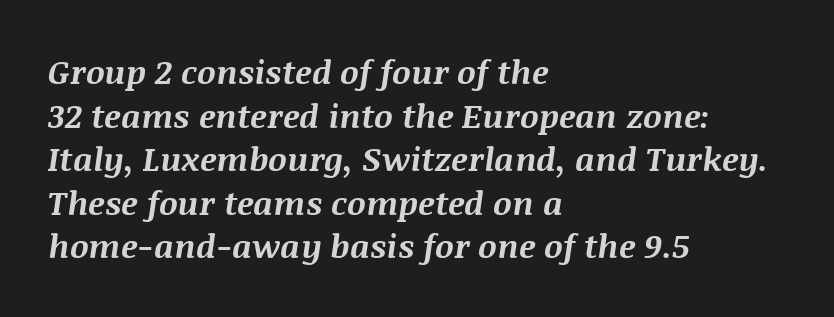
Q: Is the text bold? A: Yes.
Q: Is the text italic (slanted)? A: Yes, it leans right by about 8 degrees.
Q: Is the text underlined? A: No.
Q: How is the paragraph aligned? A: Left-aligned.
Q: Is the spacing between letters normal or unusually wide? A: Normal.
Q: Is the spacing between lines tight, normal or loose? A: Normal.
Q: Width (condensed, normal, or wide)? A: Normal.
Q: Stroke contrast? A: Medium.
Q: x-height? A: Large.
Q: Monospaced? A: No.
